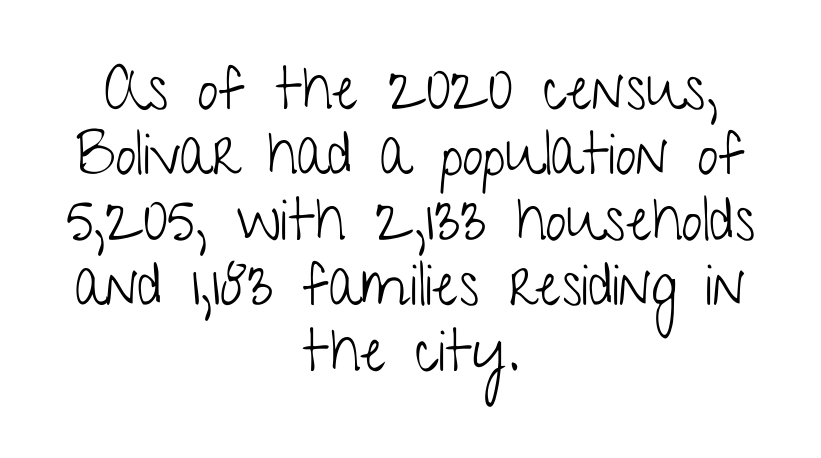
{"serif": "no", "italic": "no", "bold": "no", "weight": "light", "width": "condensed", "stroke_contrast": "low", "x_height": "medium", "monospaced": "no", "underline": "no", "align": "center", "line_spacing": "tight", "line_spacing_ratio": 1.11, "letter_spacing": "normal", "letter_spacing_em": 0.0, "glyph_px": 59}
